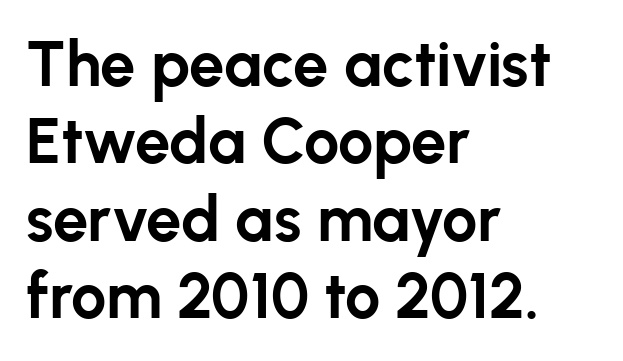
Q: Is the text bold? A: Yes.
Q: Is the text italic (slanted)? A: No, it is upright.
Q: Is the typeface a serif or a sans-serif typeface? A: Sans-serif.
Q: Is the text underlined? A: No.
Q: How is the paragraph aligned? A: Left-aligned.
Q: Is the spacing between letters normal or unusually wide? A: Normal.
Q: Width (condensed, normal, or wide)? A: Normal.
Q: Stroke contrast? A: Low.
Q: x-height? A: Medium.
Q: Monospaced? A: No.
